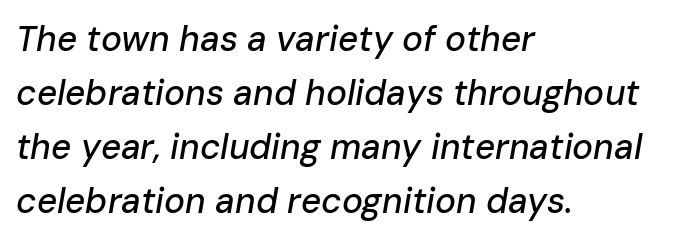
An italicized treatment has been applied to the whole sample. Letters rest on an invisible, unmarked baseline. Regular leading. Letter spacing: default. Layout note: lines flush left. Each letter keeps its own natural width here, so spacing adapts to shape.
